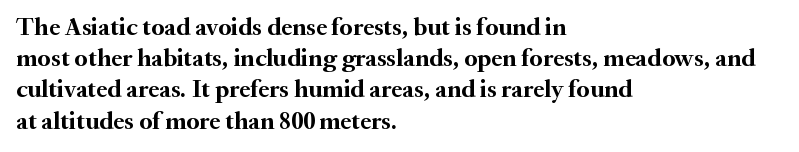
The image shows 25 px bold type, upright; set left-aligned, normal line spacing (1.25x), normal letter spacing, not underlined.
